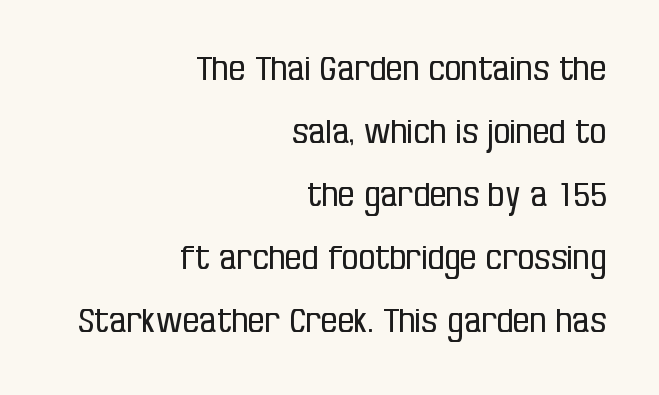
Q: Is the text bold? A: No.
Q: Is the text italic (slanted)? A: No, it is upright.
Q: Is the typeface a serif or a sans-serif typeface? A: Sans-serif.
Q: Is the text underlined? A: No.
Q: How is the paragraph aligned? A: Right-aligned.
Q: Is the spacing between letters normal or unusually wide? A: Normal.
Q: Is the spacing between lines tight, normal or loose? A: Loose.
Q: Width (condensed, normal, or wide)? A: Condensed.
Q: Stroke contrast? A: Low.
Q: x-height? A: Large.
Q: Monospaced? A: No.
